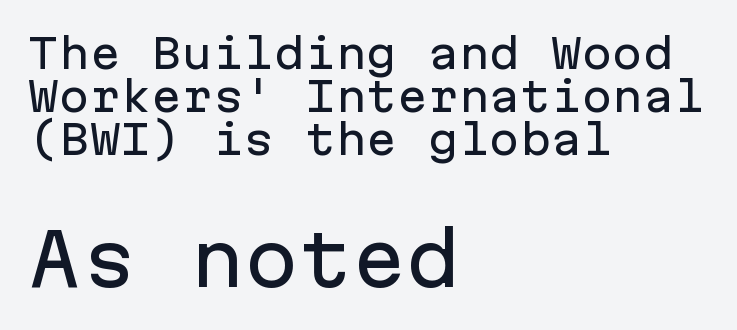
Q: Is the text italic (slanted)? A: No, it is upright.
Q: Is the typeface a serif or a sans-serif typeface? A: Sans-serif.
Q: Is the text underlined? A: No.
Q: How is the paragraph aligned? A: Left-aligned.
Q: Is the spacing between letters normal or unusually wide? A: Normal.
Q: Is the spacing between lines tight, normal or loose? A: Tight.
Q: Which block of text is set in a larger size, the first (top) or the second (bottom)? A: The second (bottom) one.
Q: Width (condensed, normal, or wide)? A: Normal.
Q: Stroke contrast? A: Low.
Q: x-height? A: Medium.
Q: Monospaced? A: Yes.
